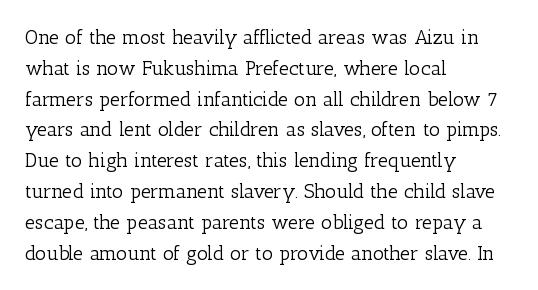
The image shows 20 px text type, upright; set left-aligned, normal line spacing (1.54x), normal letter spacing, not underlined.
